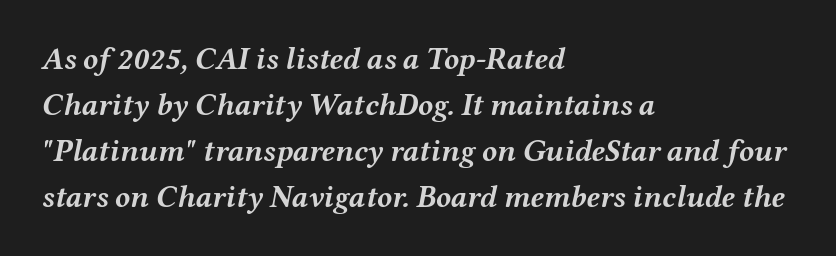
Q: Is the text bold? A: Yes.
Q: Is the text italic (slanted)? A: Yes, it leans right by about 12 degrees.
Q: Is the text underlined? A: No.
Q: How is the paragraph aligned? A: Left-aligned.
Q: Is the spacing between letters normal or unusually wide? A: Normal.
Q: Is the spacing between lines tight, normal or loose? A: Normal.
Q: Width (condensed, normal, or wide)? A: Wide.
Q: Stroke contrast? A: Medium.
Q: x-height? A: Medium.
Q: Monospaced? A: No.
